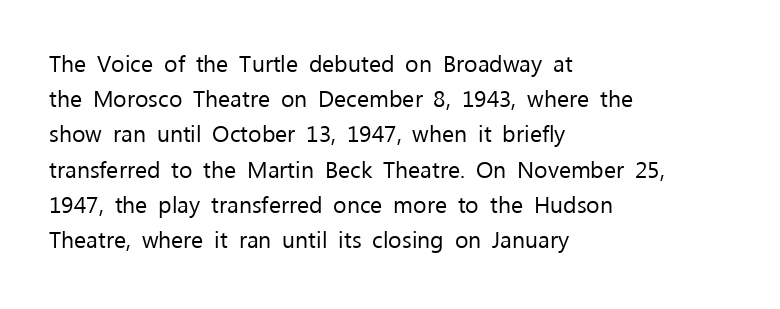
{"italic": "no", "bold": "no", "underline": "no", "align": "left", "line_spacing": "normal", "line_spacing_ratio": 1.53, "letter_spacing": "normal", "letter_spacing_em": 0.0, "glyph_px": 23}
